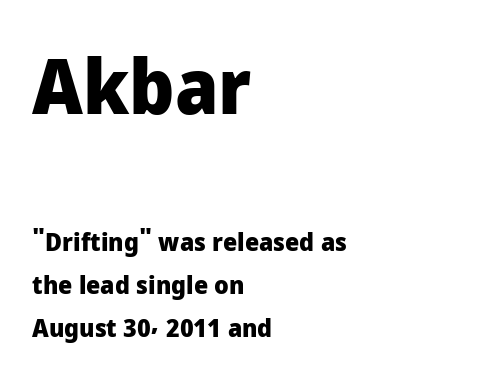
Q: Is the text bold? A: Yes.
Q: Is the text italic (slanted)? A: No, it is upright.
Q: Is the typeface a serif or a sans-serif typeface? A: Sans-serif.
Q: Is the text underlined? A: No.
Q: How is the paragraph aligned? A: Left-aligned.
Q: Is the spacing between letters normal or unusually wide? A: Normal.
Q: Which block of text is set in a larger size, the first (top) or the second (bottom)? A: The first (top) one.
Q: Width (condensed, normal, or wide)? A: Normal.
Q: Stroke contrast? A: Low.
Q: x-height? A: Medium.
Q: Monospaced? A: No.
